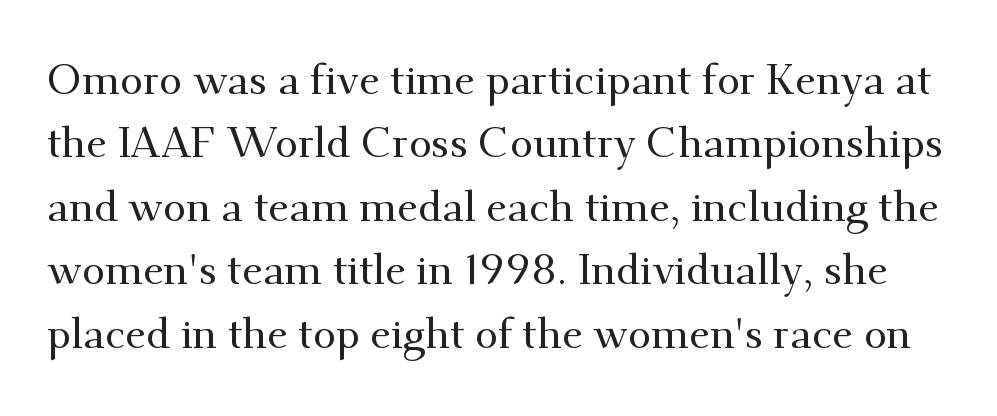
Q: Is the text italic (slanted)? A: No, it is upright.
Q: Is the typeface a serif or a sans-serif typeface? A: Serif.
Q: Is the text underlined? A: No.
Q: Is the spacing between letters normal or unusually wide? A: Normal.
Q: Is the spacing between lines tight, normal or loose? A: Normal.
Q: Width (condensed, normal, or wide)? A: Normal.
Q: Stroke contrast? A: Medium.
Q: x-height? A: Small.
Q: Monospaced? A: No.
